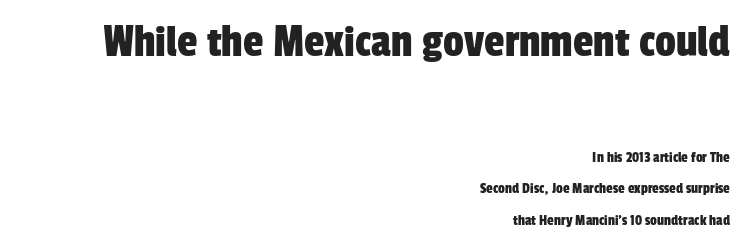
{"serif": "no", "width": "condensed", "stroke_contrast": "low", "x_height": "medium", "monospaced": "no", "underline": "no", "align": "right", "line_spacing": "loose", "line_spacing_ratio": 2.09, "letter_spacing": "normal", "letter_spacing_em": 0.0, "larger_block": "first", "size_ratio": 3.07, "glyph_px": 46}
